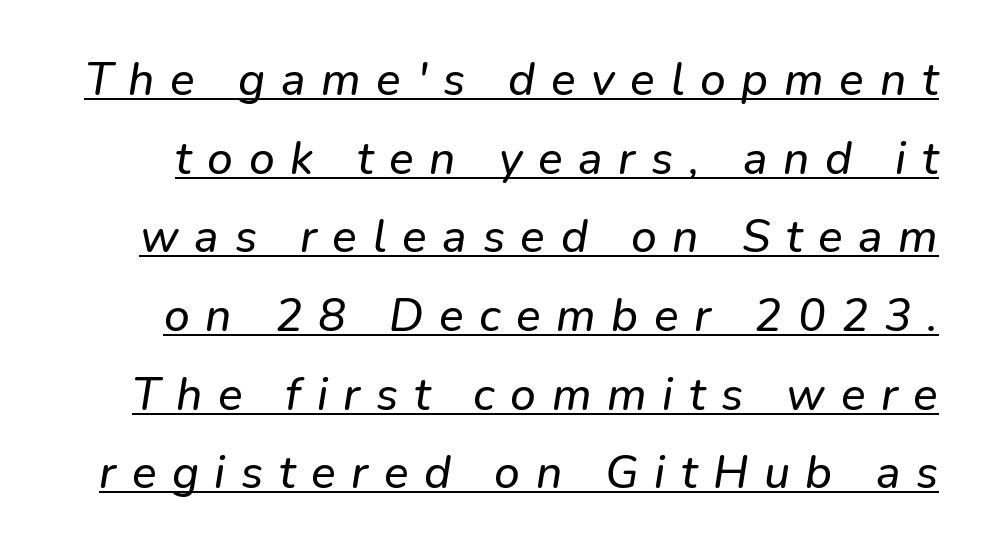
The image shows 46 px text type, italic (leaning right); set line spacing 1.71x, unusually wide letter spacing (+0.34 em), underlined; low stroke contrast and a medium x-height.
